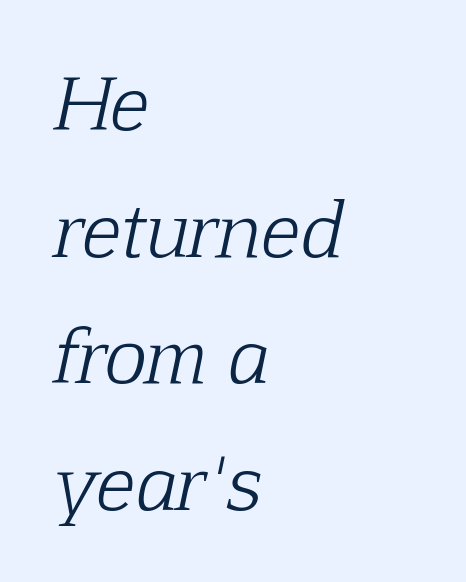
Q: Is the text bold? A: No.
Q: Is the text italic (slanted)? A: Yes, it leans right by about 12 degrees.
Q: Is the typeface a serif or a sans-serif typeface? A: Serif.
Q: Is the text underlined? A: No.
Q: How is the paragraph aligned? A: Left-aligned.
Q: Is the spacing between letters normal or unusually wide? A: Normal.
Q: Width (condensed, normal, or wide)? A: Normal.
Q: Stroke contrast? A: Low.
Q: x-height? A: Medium.
Q: Monospaced? A: No.
